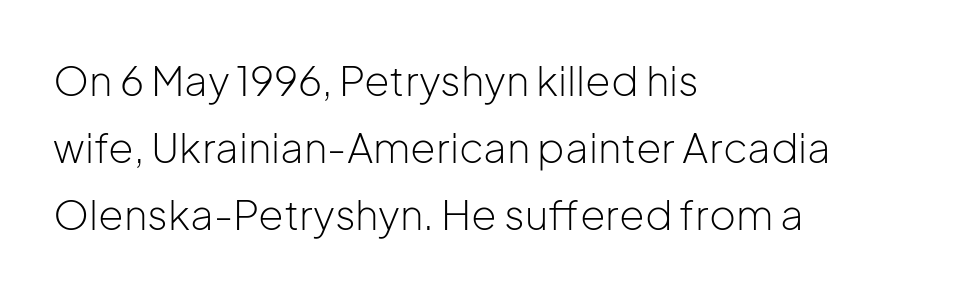
Q: Is the text bold? A: No.
Q: Is the text italic (slanted)? A: No, it is upright.
Q: Is the typeface a serif or a sans-serif typeface? A: Sans-serif.
Q: Is the text underlined? A: No.
Q: How is the paragraph aligned? A: Left-aligned.
Q: Is the spacing between letters normal or unusually wide? A: Normal.
Q: Is the spacing between lines tight, normal or loose? A: Normal.
Q: Width (condensed, normal, or wide)? A: Normal.
Q: Stroke contrast? A: Low.
Q: x-height? A: Medium.
Q: Monospaced? A: No.
